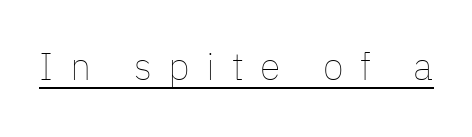
Q: Is the text bold? A: No.
Q: Is the text italic (slanted)? A: No, it is upright.
Q: Is the text underlined? A: Yes.
Q: Is the spacing between letters normal or unusually wide? A: Unusually wide.
Q: Width (condensed, normal, or wide)? A: Normal.
Q: Stroke contrast? A: Low.
Q: x-height? A: Medium.
Q: Monospaced? A: No.
